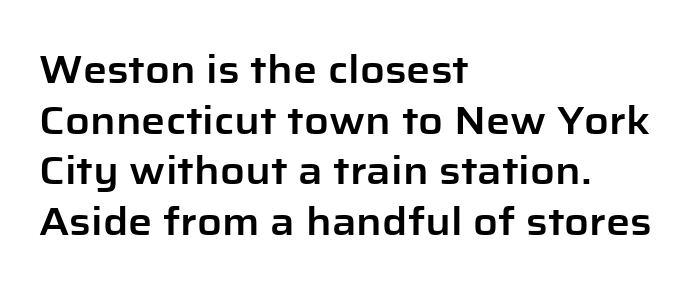
The face used here is proportionally spaced, like ordinary book or web type. Does the copy run flush right? No — it runs flush left. This sample keeps an unexceptional amount of space between lines. The rendering keeps characters at their native spacing. Does the type have serifs? No, each stem ends abruptly. Any mark beneath the type? The region is blank.
